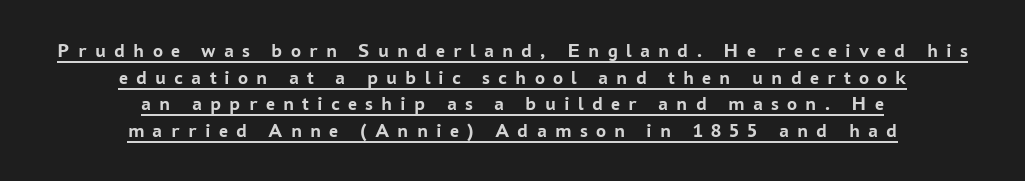
The image shows 20 px bold type, upright; set centered, normal line spacing (1.33x), unusually wide letter spacing (+0.41 em), underlined.
